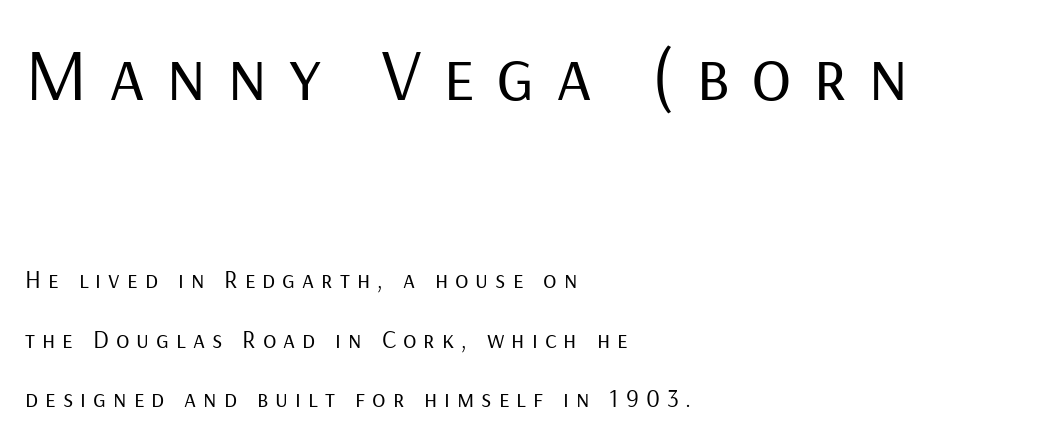
Q: Is the text bold? A: No.
Q: Is the text italic (slanted)? A: No, it is upright.
Q: Is the typeface a serif or a sans-serif typeface? A: Sans-serif.
Q: Is the text underlined? A: No.
Q: How is the paragraph aligned? A: Left-aligned.
Q: Is the spacing between letters normal or unusually wide? A: Unusually wide.
Q: Is the spacing between lines tight, normal or loose? A: Loose.
Q: Which block of text is set in a larger size, the first (top) or the second (bottom)? A: The first (top) one.
Q: Width (condensed, normal, or wide)? A: Normal.
Q: Stroke contrast? A: Low.
Q: x-height? A: Medium.
Q: Monospaced? A: No.
